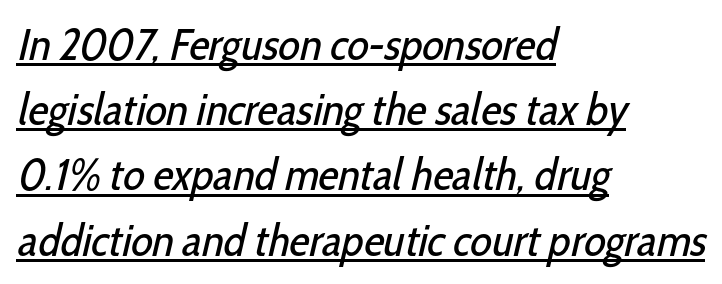
Q: Is the text bold? A: No.
Q: Is the typeface a serif or a sans-serif typeface? A: Sans-serif.
Q: Is the text underlined? A: Yes.
Q: How is the paragraph aligned? A: Left-aligned.
Q: Is the spacing between letters normal or unusually wide? A: Normal.
Q: Is the spacing between lines tight, normal or loose? A: Normal.
Q: Width (condensed, normal, or wide)? A: Condensed.
Q: Stroke contrast? A: Low.
Q: x-height? A: Medium.
Q: Monospaced? A: No.
